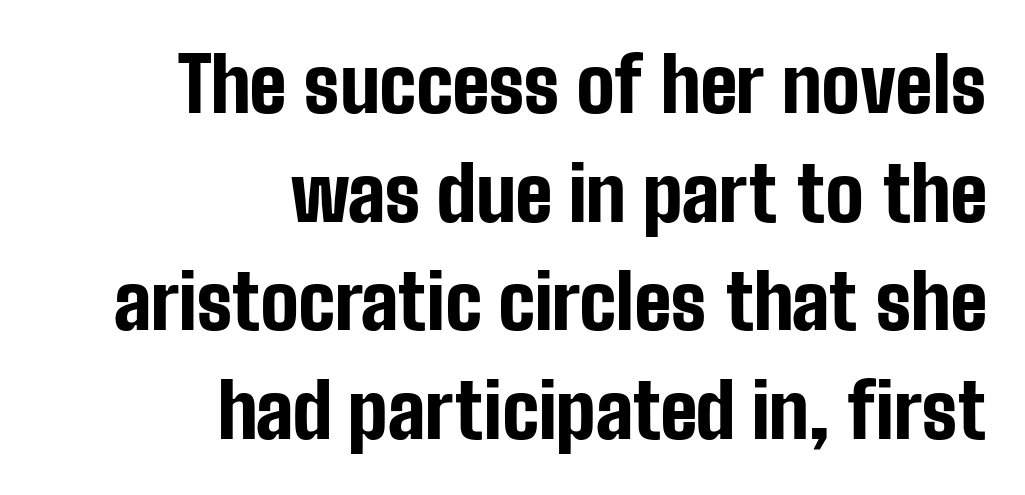
Q: Is the text bold? A: Yes.
Q: Is the text italic (slanted)? A: No, it is upright.
Q: Is the typeface a serif or a sans-serif typeface? A: Sans-serif.
Q: Is the text underlined? A: No.
Q: How is the paragraph aligned? A: Right-aligned.
Q: Is the spacing between letters normal or unusually wide? A: Normal.
Q: Is the spacing between lines tight, normal or loose? A: Normal.
Q: Width (condensed, normal, or wide)? A: Condensed.
Q: Stroke contrast? A: Low.
Q: x-height? A: Medium.
Q: Monospaced? A: No.
